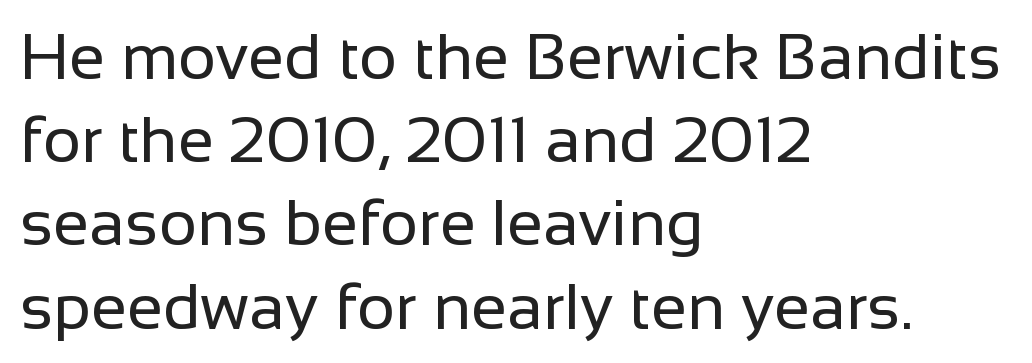
The image shows 65 px regular-weight sans-serif type, upright; set left-aligned, normal line spacing (1.28x), normal letter spacing, not underlined; low stroke contrast and a medium x-height.
